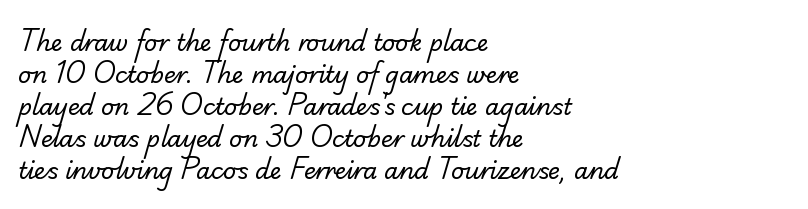
The image shows 23 px text type; set left-aligned, normal line spacing (1.39x), normal letter spacing, not underlined.
